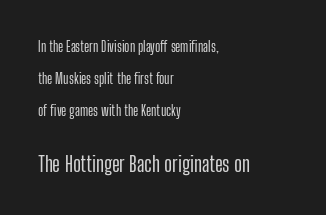
Q: Is the text italic (slanted)? A: No, it is upright.
Q: Is the text underlined? A: No.
Q: How is the paragraph aligned? A: Left-aligned.
Q: Is the spacing between letters normal or unusually wide? A: Normal.
Q: Is the spacing between lines tight, normal or loose? A: Loose.
Q: Which block of text is set in a larger size, the first (top) or the second (bottom)? A: The second (bottom) one.
